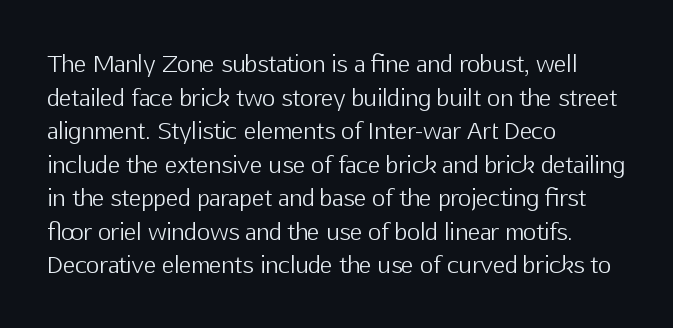
What stands out about the letter spacing? Nothing — it is the standard amount. Type without underlining. You can tell it's not italic because the verticals are truly vertical. Is there much room between lines? A standard amount, neither cramped nor airy.
